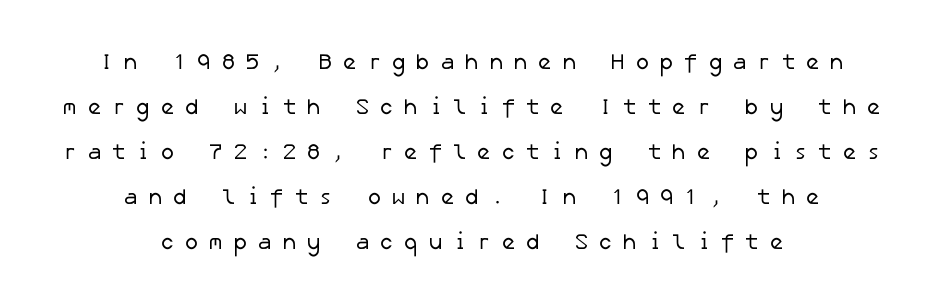
Q: Is the text bold? A: No.
Q: Is the text underlined? A: No.
Q: How is the paragraph aligned? A: Centered.
Q: Is the spacing between letters normal or unusually wide? A: Unusually wide.
Q: Is the spacing between lines tight, normal or loose? A: Loose.
